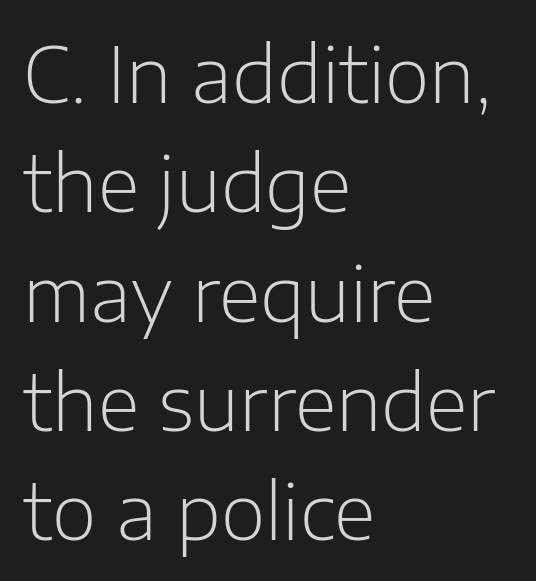
{"serif": "no", "italic": "no", "bold": "no", "weight": "light", "width": "normal", "stroke_contrast": "low", "x_height": "medium", "monospaced": "no", "underline": "no", "align": "left", "line_spacing": "normal", "line_spacing_ratio": 1.42, "letter_spacing": "normal", "letter_spacing_em": 0.0, "glyph_px": 77}
